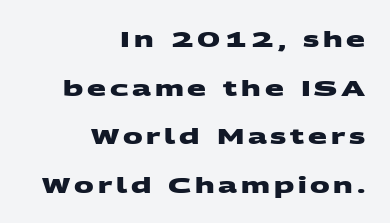
{"bold": "yes", "underline": "no", "align": "right", "line_spacing": "loose", "line_spacing_ratio": 2.21, "glyph_px": 22}
